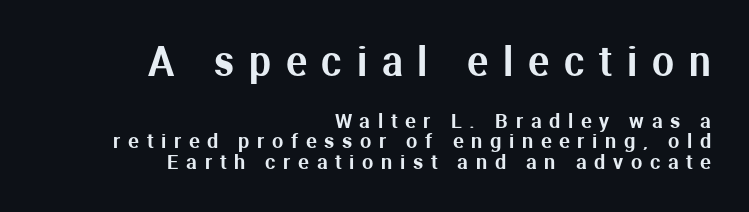
{"serif": "no", "italic": "no", "width": "normal", "stroke_contrast": "medium", "x_height": "medium", "monospaced": "no", "underline": "no", "align": "right", "line_spacing": "tight", "line_spacing_ratio": 1.02, "letter_spacing": "wide", "letter_spacing_em": 0.38, "larger_block": "first", "size_ratio": 1.95, "glyph_px": 39}
